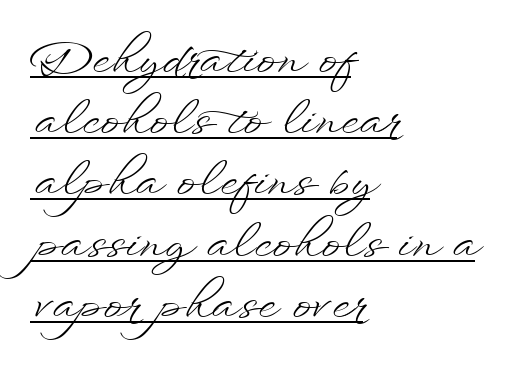
{"bold": "no", "weight": "light", "width": "wide", "stroke_contrast": "low", "x_height": "small", "monospaced": "no", "underline": "yes", "align": "left", "line_spacing": "normal", "line_spacing_ratio": 1.33, "letter_spacing": "normal", "letter_spacing_em": 0.0, "glyph_px": 46}
